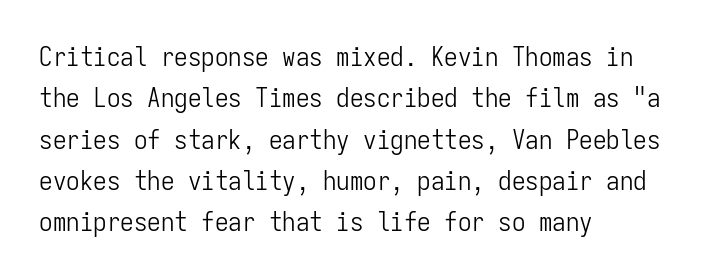
The image shows 27 px text type, upright; set left-aligned, normal line spacing (1.53x), normal letter spacing, not underlined.
